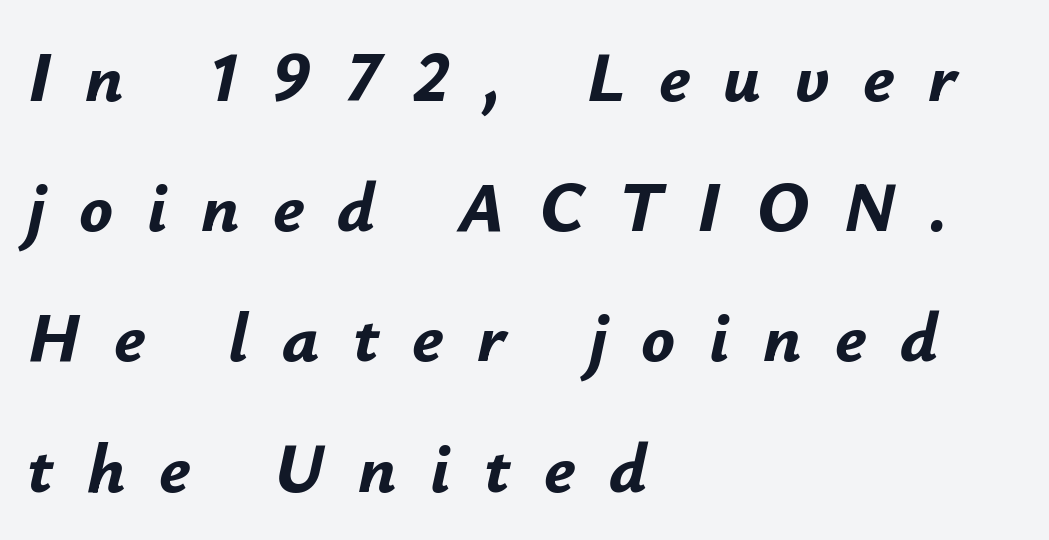
{"italic": "yes", "lean": "right", "slant_degrees": 12, "bold": "yes", "weight": "bold", "width": "normal", "stroke_contrast": "low", "x_height": "small", "monospaced": "no", "underline": "no", "align": "left", "line_spacing_ratio": 1.86, "letter_spacing": "wide", "letter_spacing_em": 0.48, "glyph_px": 70}
